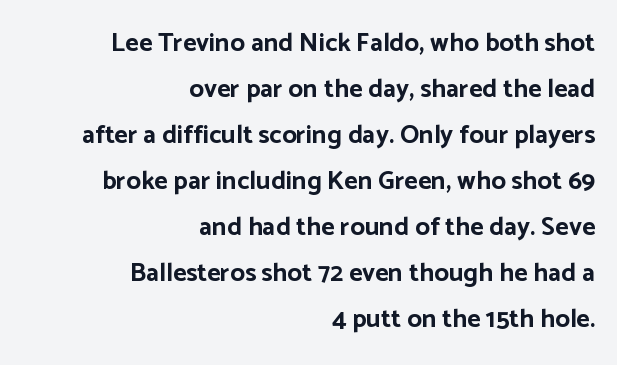
The image shows 26 px bold type, upright; set right-aligned, line spacing 1.77x, normal letter spacing, not underlined.
